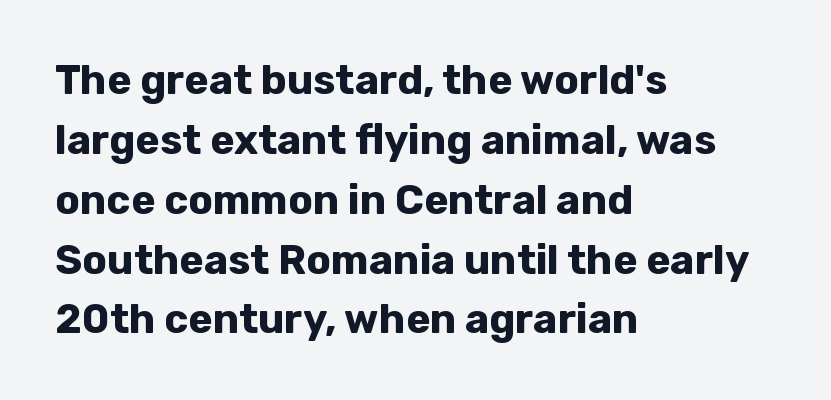
The line texture is even and compact thanks to regular tracking. Any mark beneath the type? The region is blank. The letters stand upright; this is a roman face. The passage shown stacks its lines at a standard gap.
